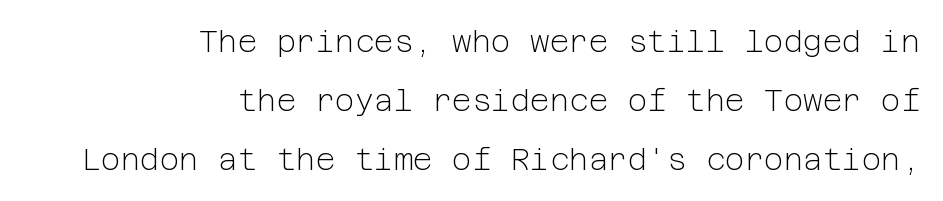
The image shows 30 px light sans-serif type, upright; set right-aligned, loose line spacing (1.97x), normal letter spacing, not underlined; low stroke contrast and a medium x-height.
